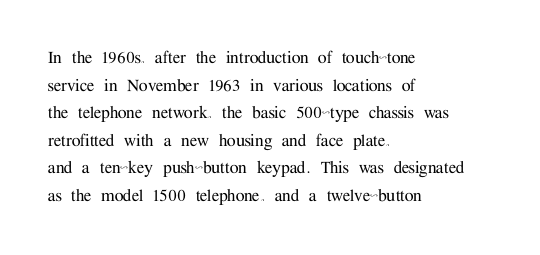
The image shows 20 px text type, upright; set left-aligned, normal line spacing (1.38x), normal letter spacing, not underlined.
